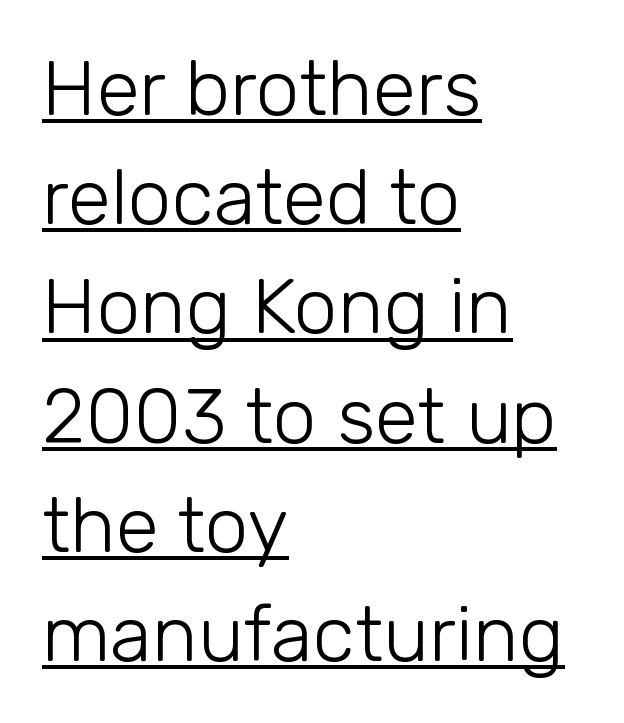
Q: Is the text bold? A: No.
Q: Is the text italic (slanted)? A: No, it is upright.
Q: Is the typeface a serif or a sans-serif typeface? A: Sans-serif.
Q: Is the text underlined? A: Yes.
Q: How is the paragraph aligned? A: Left-aligned.
Q: Is the spacing between letters normal or unusually wide? A: Normal.
Q: Is the spacing between lines tight, normal or loose? A: Normal.
Q: Width (condensed, normal, or wide)? A: Normal.
Q: Stroke contrast? A: Low.
Q: x-height? A: Medium.
Q: Monospaced? A: No.
